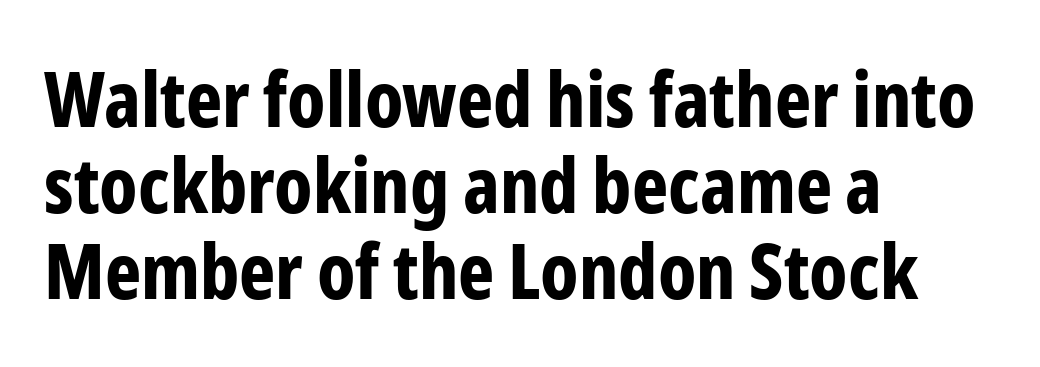
These lines stack with their left ends in a neat column. Note: no serifs on the glyphs. The sample has been set heavy, in full bold. Between one letter and the next there's only the usual sliver of space. Do the characters align in a grid? No, the font is proportional. A typesetter would call this leading minimal, almost set solid.
